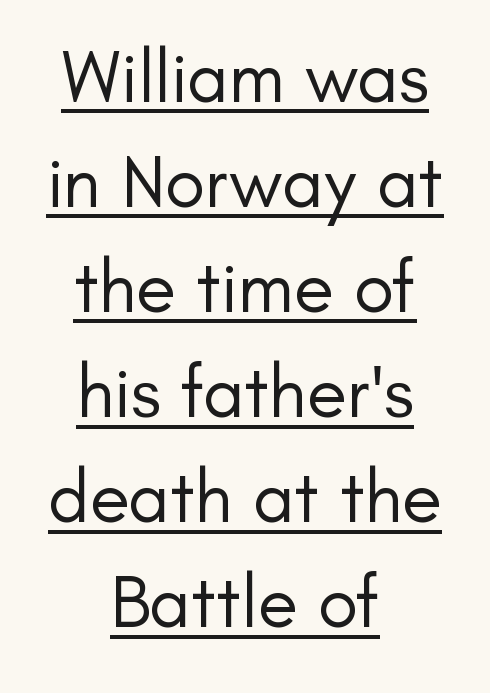
Q: Is the text bold? A: No.
Q: Is the text italic (slanted)? A: No, it is upright.
Q: Is the typeface a serif or a sans-serif typeface? A: Sans-serif.
Q: Is the text underlined? A: Yes.
Q: How is the paragraph aligned? A: Centered.
Q: Is the spacing between letters normal or unusually wide? A: Normal.
Q: Is the spacing between lines tight, normal or loose? A: Normal.
Q: Width (condensed, normal, or wide)? A: Normal.
Q: Stroke contrast? A: Low.
Q: x-height? A: Small.
Q: Monospaced? A: No.
